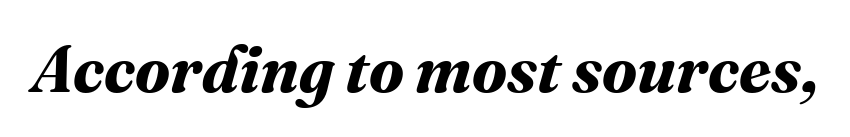
The image shows 65 px bold type; set normal letter spacing, not underlined; medium stroke contrast and a medium x-height.
